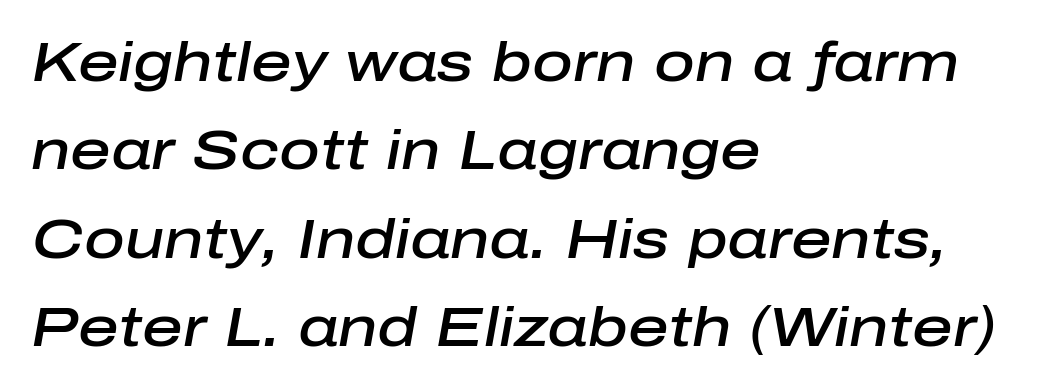
The image shows 56 px semibold type, italic (leaning right); set left-aligned, normal line spacing (1.58x), normal letter spacing, not underlined; low stroke contrast and a medium x-height.
